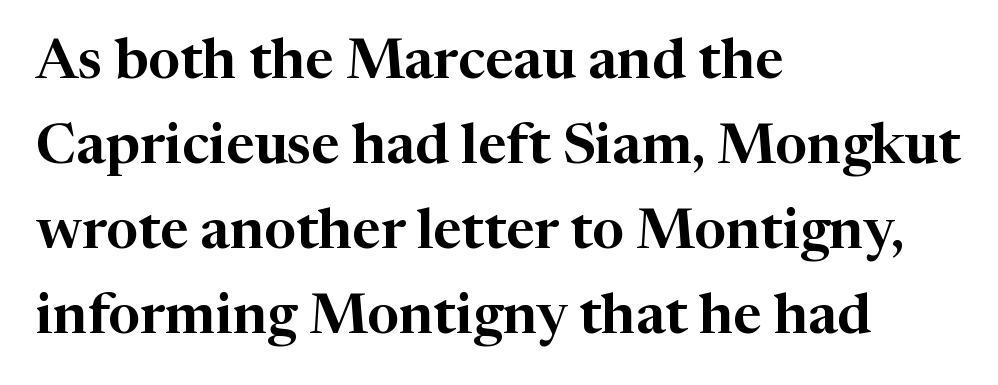
Q: Is the text italic (slanted)? A: No, it is upright.
Q: Is the typeface a serif or a sans-serif typeface? A: Serif.
Q: Is the text underlined? A: No.
Q: How is the paragraph aligned? A: Left-aligned.
Q: Is the spacing between letters normal or unusually wide? A: Normal.
Q: Is the spacing between lines tight, normal or loose? A: Normal.
Q: Width (condensed, normal, or wide)? A: Normal.
Q: Stroke contrast? A: High.
Q: x-height? A: Medium.
Q: Monospaced? A: No.
